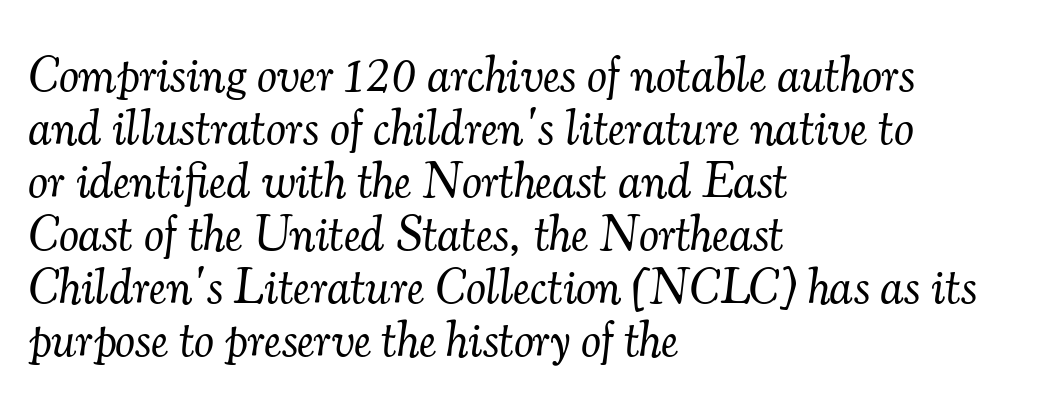
{"serif": "yes", "italic": "yes", "lean": "right", "slant_degrees": 7, "bold": "no", "weight": "light", "width": "normal", "stroke_contrast": "medium", "x_height": "small", "monospaced": "no", "underline": "no", "align": "left", "line_spacing": "tight", "line_spacing_ratio": 1.06, "letter_spacing": "normal", "letter_spacing_em": 0.0, "glyph_px": 50}
